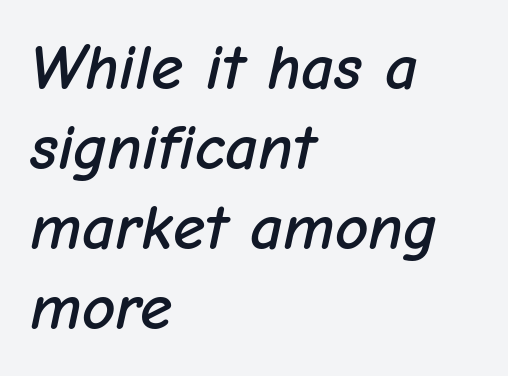
{"italic": "yes", "lean": "right", "slant_degrees": 12, "width": "normal", "stroke_contrast": "low", "x_height": "medium", "monospaced": "no", "underline": "no", "align": "left", "line_spacing_ratio": 1.23, "letter_spacing": "normal", "letter_spacing_em": 0.0, "glyph_px": 65}
